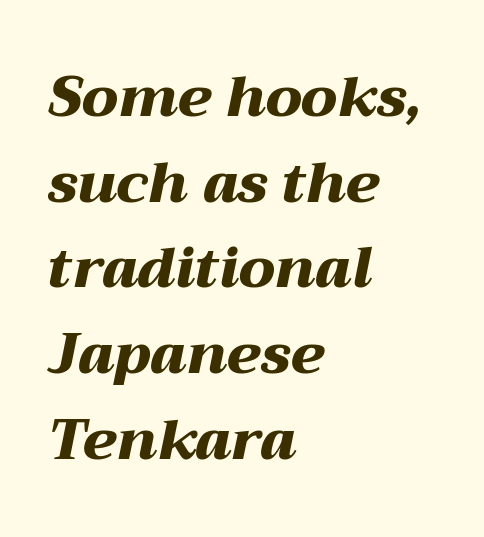
The image shows 56 px heavy, wide type, italic (leaning right); set left-aligned, normal line spacing (1.53x), normal letter spacing, not underlined; medium stroke contrast and a medium x-height.
